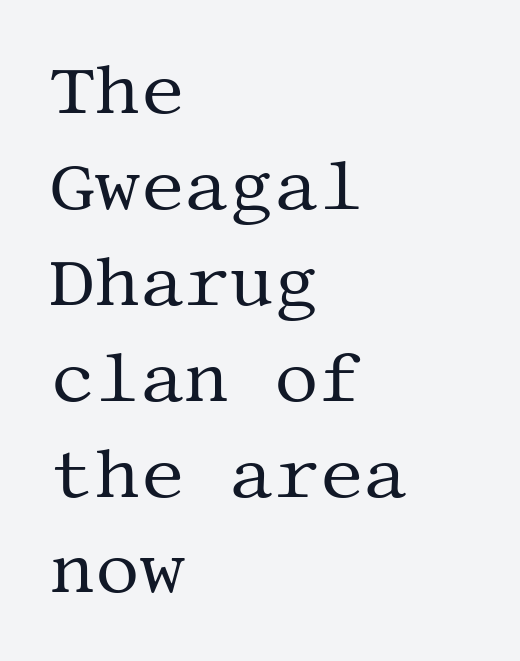
Q: Is the text bold? A: No.
Q: Is the text italic (slanted)? A: No, it is upright.
Q: Is the typeface a serif or a sans-serif typeface? A: Serif.
Q: Is the text underlined? A: No.
Q: How is the paragraph aligned? A: Left-aligned.
Q: Is the spacing between letters normal or unusually wide? A: Normal.
Q: Is the spacing between lines tight, normal or loose? A: Normal.
Q: Width (condensed, normal, or wide)? A: Normal.
Q: Stroke contrast? A: Medium.
Q: x-height? A: Large.
